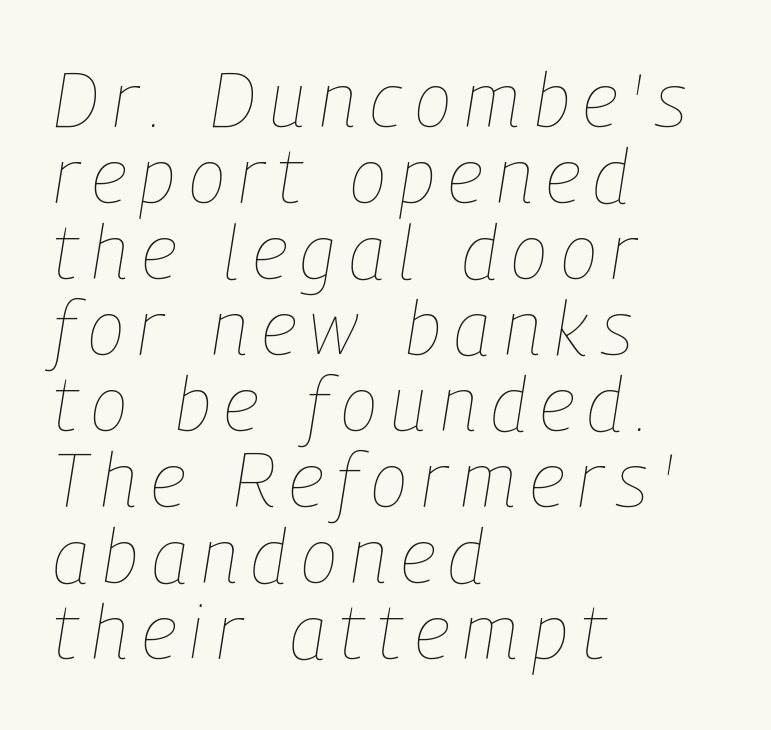
The image shows 76 px thin, condensed type, italic (leaning right); set left-aligned, tight line spacing (1.0x), not underlined; low stroke contrast and a medium x-height.
